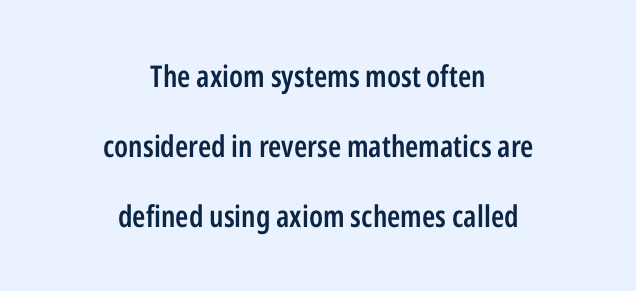
Q: Is the text bold? A: Semi-bold.
Q: Is the text italic (slanted)? A: No, it is upright.
Q: Is the typeface a serif or a sans-serif typeface? A: Sans-serif.
Q: Is the text underlined? A: No.
Q: How is the paragraph aligned? A: Centered.
Q: Is the spacing between letters normal or unusually wide? A: Normal.
Q: Is the spacing between lines tight, normal or loose? A: Loose.
Q: Width (condensed, normal, or wide)? A: Condensed.
Q: Stroke contrast? A: Low.
Q: x-height? A: Medium.
Q: Monospaced? A: No.
